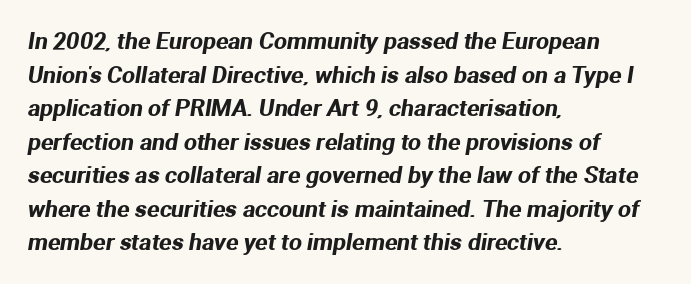
Look at the tracking — it's just the regular setting, nothing added. Any mark beneath the type? The region is blank. Does the copy run flush right? No — it runs flush left. One glance says typical: line gaps are just what's usual.
